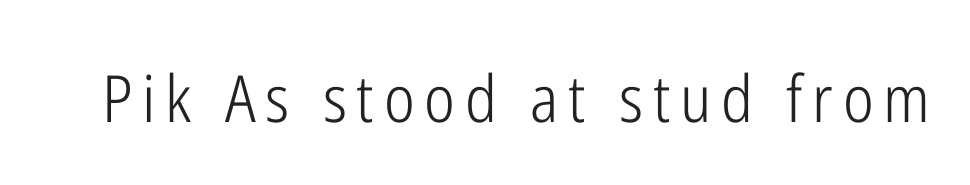
Counters stay open thanks to moderate or lighter strokes. The specimen omits any rule beneath the text block's lines. Unlike a traditional serif, this face leaves its strokes unadorned. Unlike italic type, these characters show no tilt at all. Is this a fixed-width face? No — the glyphs have proportional, varying widths.
